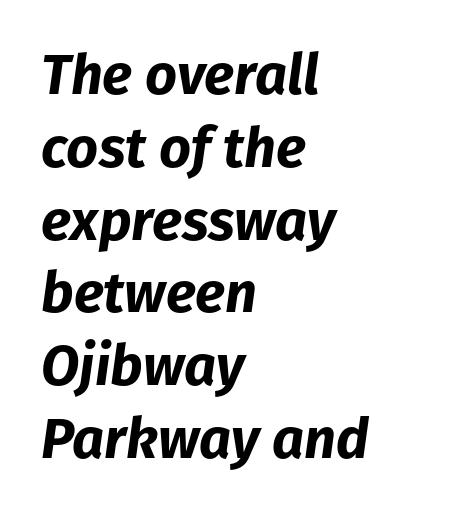
The image shows 56 px bold type, italic (leaning right); set left-aligned, normal line spacing (1.3x), normal letter spacing, not underlined; low stroke contrast and a medium x-height.
